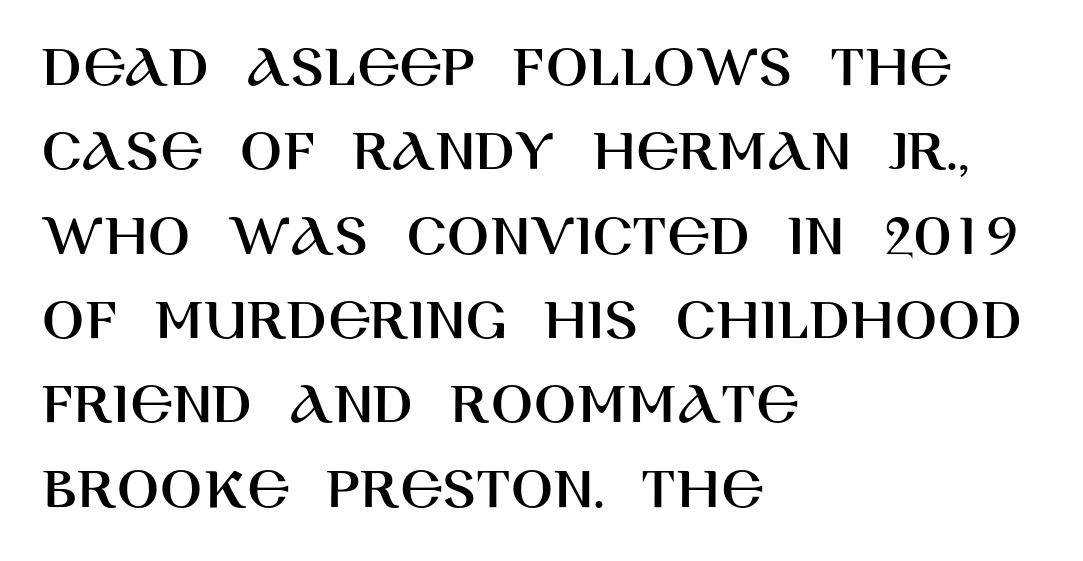
{"serif": "no", "italic": "no", "width": "normal", "stroke_contrast": "high", "x_height": "large", "monospaced": "no", "underline": "no", "align": "left", "line_spacing": "normal", "line_spacing_ratio": 1.36, "letter_spacing": "normal", "letter_spacing_em": 0.0, "glyph_px": 62}
